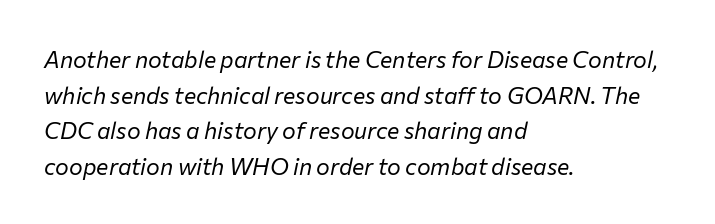
It's the slanting kind of type. Glyph-to-glyph distance matches everyday printed text. Weight: not bold — regular or lighter. Layout note: lines flush left.
